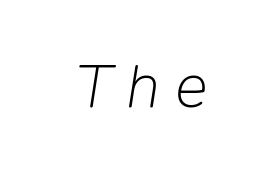
{"italic": "yes", "lean": "right", "slant_degrees": 9, "bold": "no", "weight": "light", "width": "normal", "stroke_contrast": "low", "x_height": "medium", "monospaced": "no", "underline": "no", "letter_spacing": "wide", "letter_spacing_em": 0.23, "glyph_px": 62}
